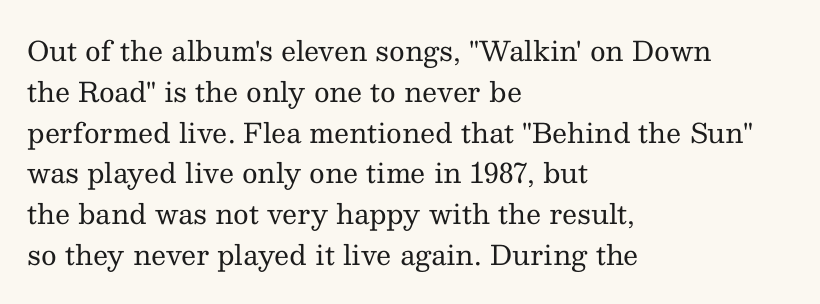
{"italic": "no", "bold": "no", "underline": "no", "align": "left", "line_spacing": "normal", "line_spacing_ratio": 1.51, "letter_spacing": "normal", "letter_spacing_em": 0.0, "glyph_px": 27}
